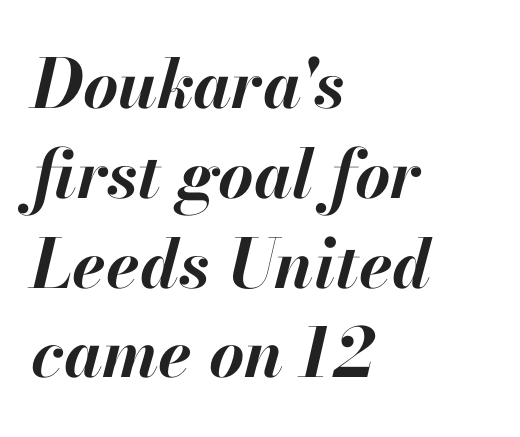
Q: Is the text bold? A: Yes.
Q: Is the text italic (slanted)? A: Yes, it leans right by about 13 degrees.
Q: Is the text underlined? A: No.
Q: How is the paragraph aligned? A: Left-aligned.
Q: Is the spacing between letters normal or unusually wide? A: Normal.
Q: Is the spacing between lines tight, normal or loose? A: Normal.
Q: Width (condensed, normal, or wide)? A: Normal.
Q: Stroke contrast? A: High.
Q: x-height? A: Small.
Q: Monospaced? A: No.
